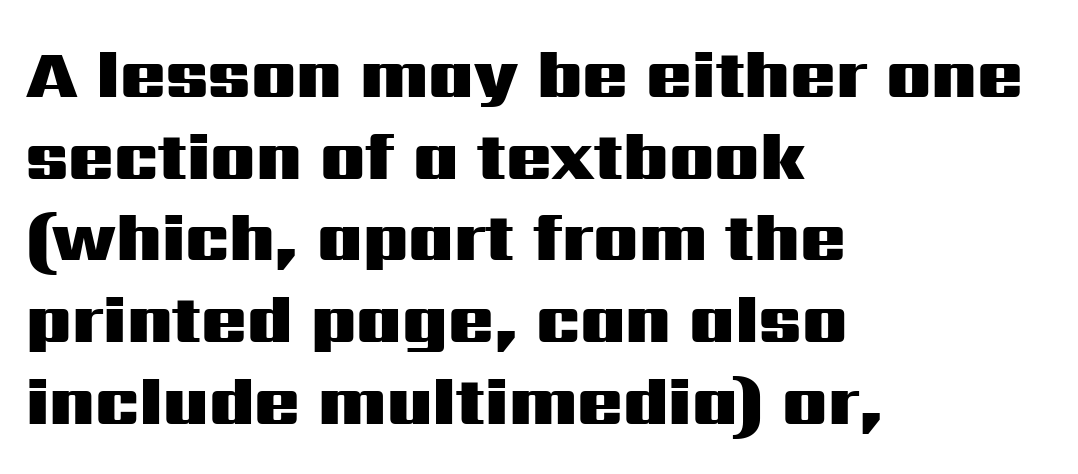
Q: Is the text bold? A: Yes.
Q: Is the text italic (slanted)? A: No, it is upright.
Q: Is the typeface a serif or a sans-serif typeface? A: Sans-serif.
Q: Is the text underlined? A: No.
Q: How is the paragraph aligned? A: Left-aligned.
Q: Is the spacing between letters normal or unusually wide? A: Normal.
Q: Width (condensed, normal, or wide)? A: Wide.
Q: Stroke contrast? A: Medium.
Q: x-height? A: Medium.
Q: Monospaced? A: No.
